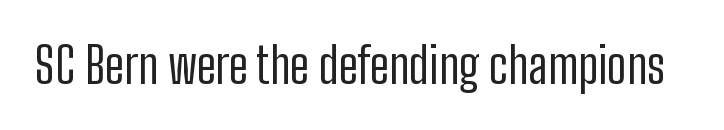
{"serif": "no", "italic": "no", "bold": "no", "weight": "regular", "width": "condensed", "stroke_contrast": "low", "x_height": "medium", "monospaced": "no", "underline": "no", "letter_spacing": "normal", "letter_spacing_em": 0.0, "glyph_px": 49}
